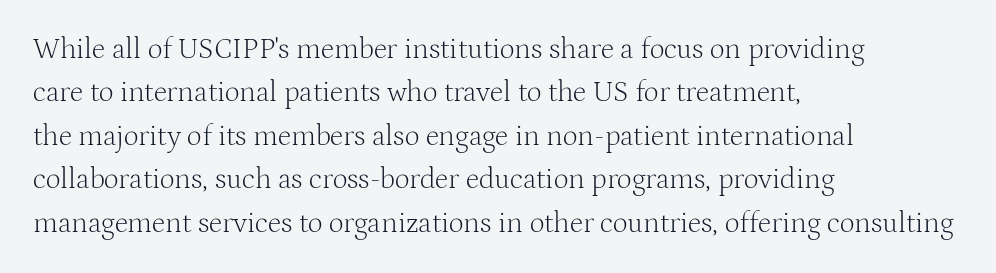
{"serif": "yes", "italic": "no", "bold": "no", "weight": "light", "width": "normal", "stroke_contrast": "medium", "x_height": "medium", "monospaced": "no", "underline": "no", "align": "left", "line_spacing": "normal", "line_spacing_ratio": 1.5, "letter_spacing": "normal", "letter_spacing_em": 0.0, "glyph_px": 29}
